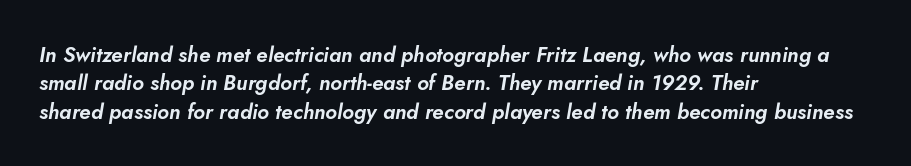
Q: Is the text italic (slanted)? A: Yes, it leans right by about 5 degrees.
Q: Is the text underlined? A: No.
Q: How is the paragraph aligned? A: Left-aligned.
Q: Is the spacing between letters normal or unusually wide? A: Normal.
Q: Is the spacing between lines tight, normal or loose? A: Normal.
